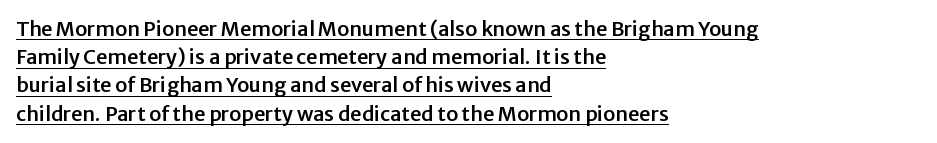
Like a heading marked for emphasis, these lines bear an underscore. Interline gaps are of average width in this sample. What stands out about the letter spacing? Nothing — it is the standard amount. These lines are set flush left with a ragged right edge.
